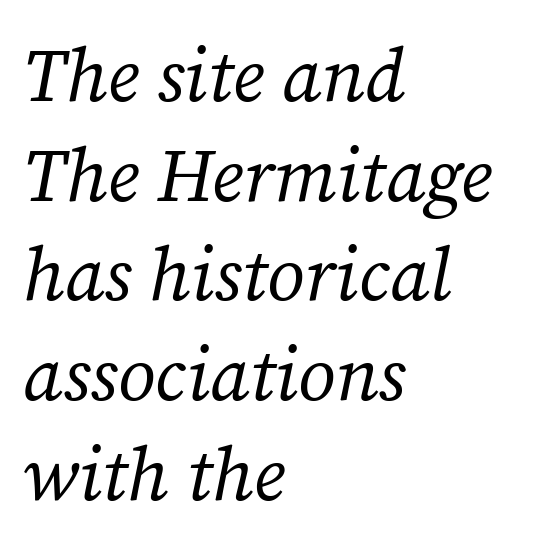
The image shows 75 px regular-weight serif type, italic (leaning right); set left-aligned, normal line spacing (1.33x), normal letter spacing, not underlined; medium stroke contrast and a medium x-height.
